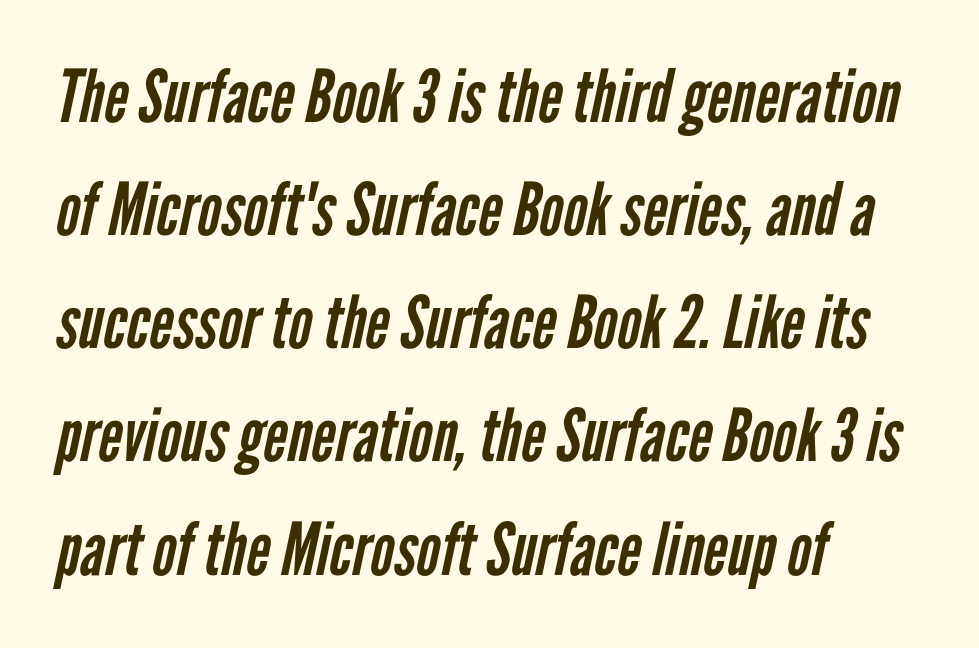
Q: Is the text bold? A: No.
Q: Is the typeface a serif or a sans-serif typeface? A: Sans-serif.
Q: Is the text underlined? A: No.
Q: How is the paragraph aligned? A: Left-aligned.
Q: Is the spacing between letters normal or unusually wide? A: Normal.
Q: Is the spacing between lines tight, normal or loose? A: Normal.
Q: Width (condensed, normal, or wide)? A: Condensed.
Q: Stroke contrast? A: Low.
Q: x-height? A: Medium.
Q: Monospaced? A: No.
